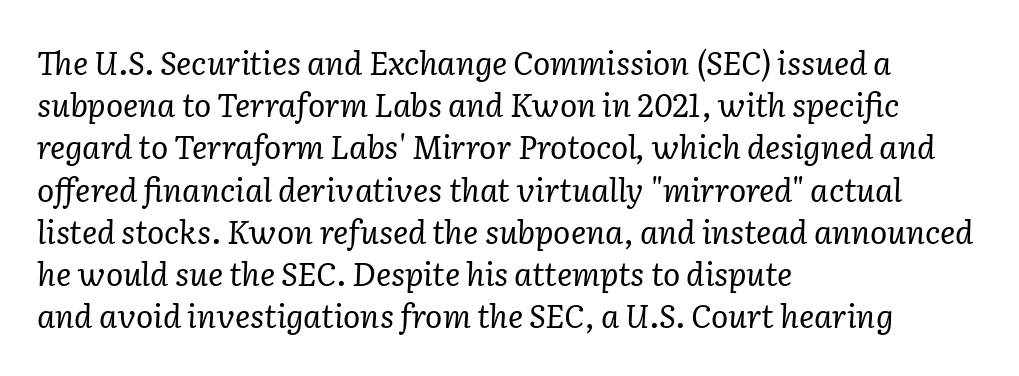
The image shows 32 px regular-weight serif type, italic (leaning right); set left-aligned, normal line spacing (1.32x), normal letter spacing, not underlined; low stroke contrast and a medium x-height.
